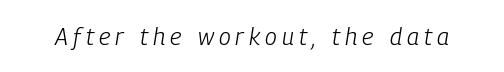
Q: Is the text bold? A: No.
Q: Is the text italic (slanted)? A: Yes, it leans right by about 9 degrees.
Q: Is the text underlined? A: No.
Q: Is the spacing between letters normal or unusually wide? A: Unusually wide.
